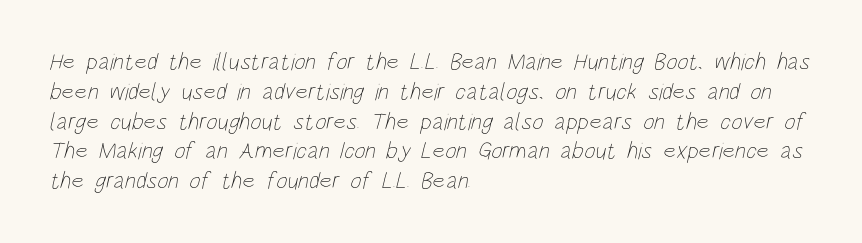
Just letters on the line, the space beneath them empty. Nothing heavy about these letters — not bold at all. There is no visible air inserted between adjacent glyphs. The text block is weighted toward the left margin, trailing off unevenly rightward.
